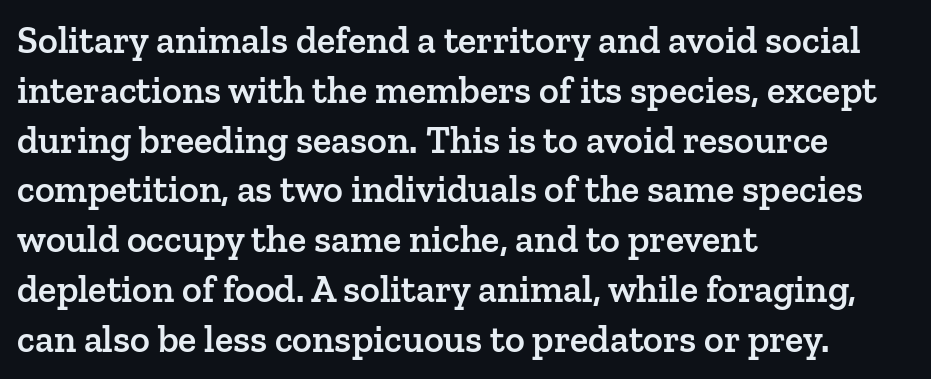
Posture: straight, roman, zero tilt. The specimen omits any rule beneath the text block's lines. Reading down the column, the eye jumps a familiar distance to each next line. The font is running at a semibold setting, under full bold. These lines are set flush left with a ragged right edge.
